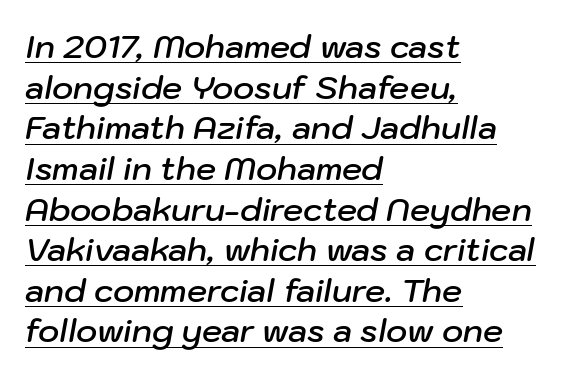
{"italic": "yes", "lean": "right", "slant_degrees": 10, "bold": "semi", "weight": "semibold", "width": "normal", "stroke_contrast": "low", "x_height": "medium", "monospaced": "no", "underline": "yes", "align": "left", "line_spacing": "normal", "line_spacing_ratio": 1.27, "letter_spacing": "normal", "letter_spacing_em": 0.0, "glyph_px": 32}
